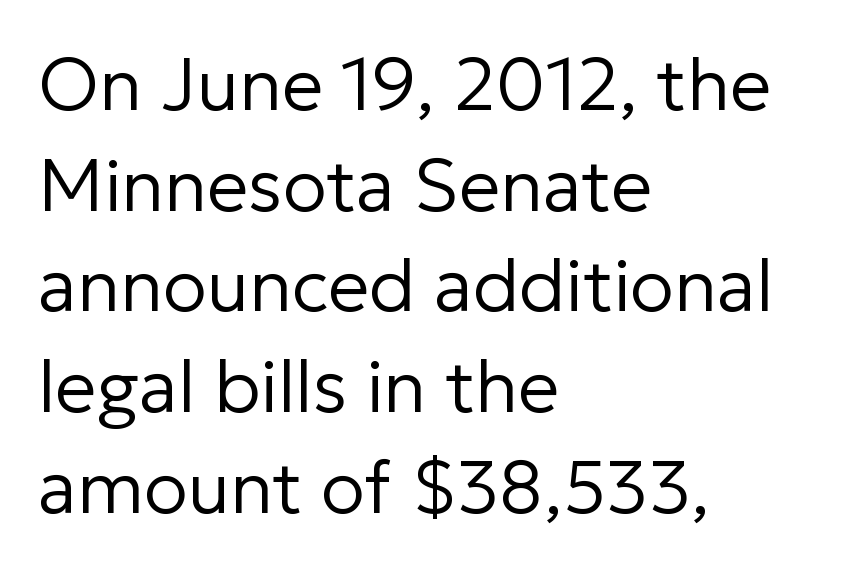
{"serif": "no", "italic": "no", "bold": "no", "weight": "regular", "width": "normal", "stroke_contrast": "low", "x_height": "medium", "monospaced": "no", "underline": "no", "align": "left", "line_spacing": "normal", "line_spacing_ratio": 1.38, "letter_spacing": "normal", "letter_spacing_em": 0.0, "glyph_px": 73}
